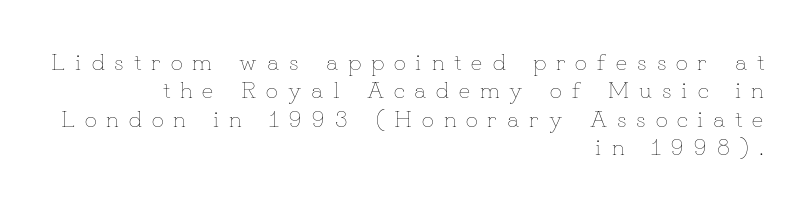
{"italic": "no", "bold": "no", "underline": "no", "align": "right", "line_spacing_ratio": 1.18, "letter_spacing": "wide", "letter_spacing_em": 0.41, "glyph_px": 24}
